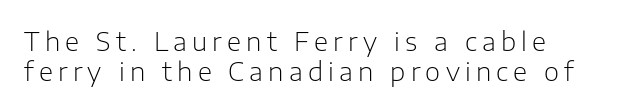
The image shows 26 px text type, upright; set tight line spacing (1.14x), unusually wide letter spacing (+0.2 em), not underlined.
